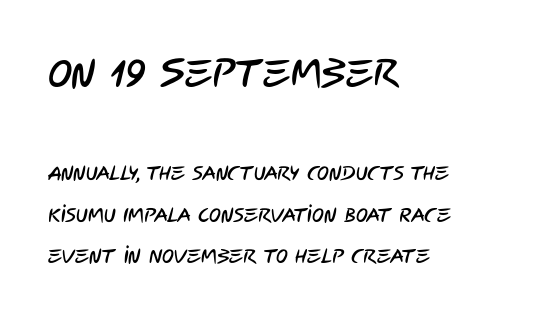
Visually the block forms a straight wall on the left and a jagged coastline on the right. These lines are rendered in a variable-pitch font. Letter spacing: default. Quick note: interline space is abundant. The glyphs are unaccompanied by any horizontal stroke below them.
